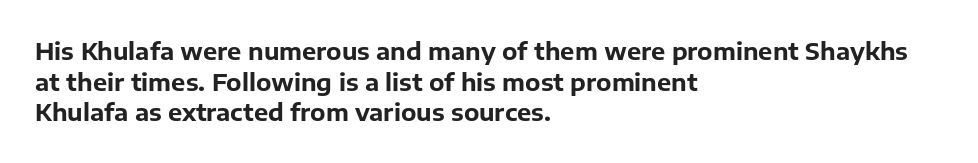
{"italic": "no", "bold": "yes", "underline": "no", "align": "left", "line_spacing": "normal", "line_spacing_ratio": 1.28, "letter_spacing": "normal", "letter_spacing_em": 0.0, "glyph_px": 24}
